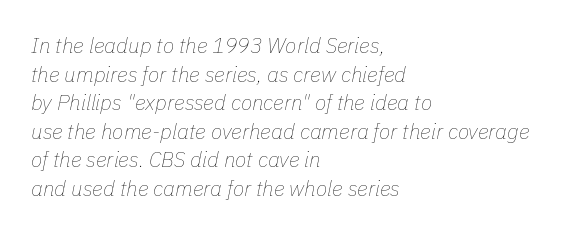
{"italic": "yes", "lean": "right", "slant_degrees": 11, "bold": "no", "underline": "no", "align": "left", "line_spacing": "normal", "line_spacing_ratio": 1.36, "letter_spacing": "normal", "letter_spacing_em": 0.0, "glyph_px": 21}
